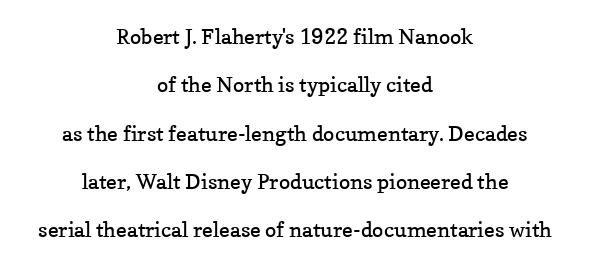
{"italic": "no", "bold": "no", "underline": "no", "align": "center", "line_spacing": "loose", "line_spacing_ratio": 2.3, "letter_spacing": "normal", "letter_spacing_em": 0.0, "glyph_px": 21}
